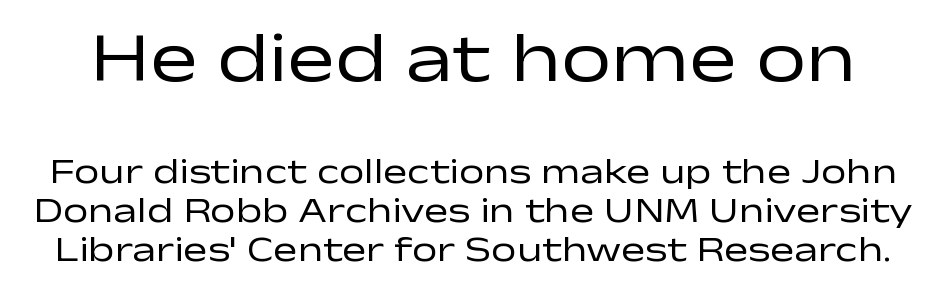
The image shows 71 px regular-weight, wide sans-serif type, upright; set tight line spacing (1.08x), normal letter spacing, not underlined; the first (top) block is 1.97x larger; low stroke contrast and a medium x-height.
